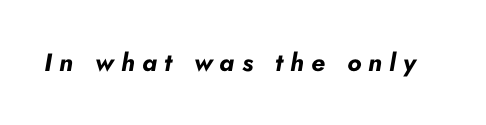
{"italic": "yes", "lean": "right", "slant_degrees": 10, "bold": "yes", "underline": "no", "letter_spacing": "wide", "letter_spacing_em": 0.29, "glyph_px": 25}
